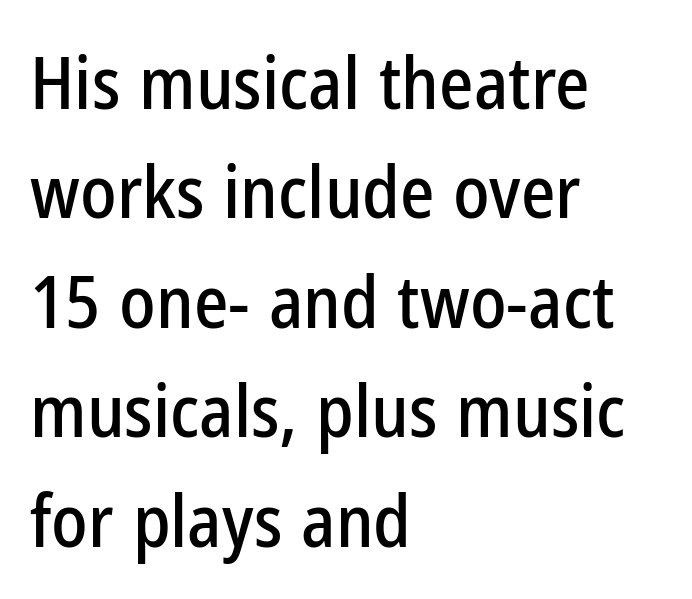
The rendering uses natural spacing where letterforms have individual widths. Every character sits straight up, as roman type does. Reading down the block, your eye returns to a fixed left position each line. The block of text has a typical density, with ordinary space between rows. The text was rendered using a sans face with plain stroke endings.
